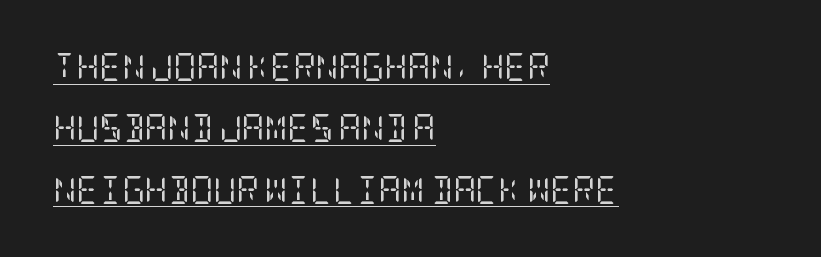
Compared with a centered layout, this one pins lines to the left instead. Baseline-to-baseline distance is far greater than the letter height. Weight: regular or lighter. The gaps between neighbouring characters are ordinary and unremarkable. Glance below the letters and you will spot a drawn line.
